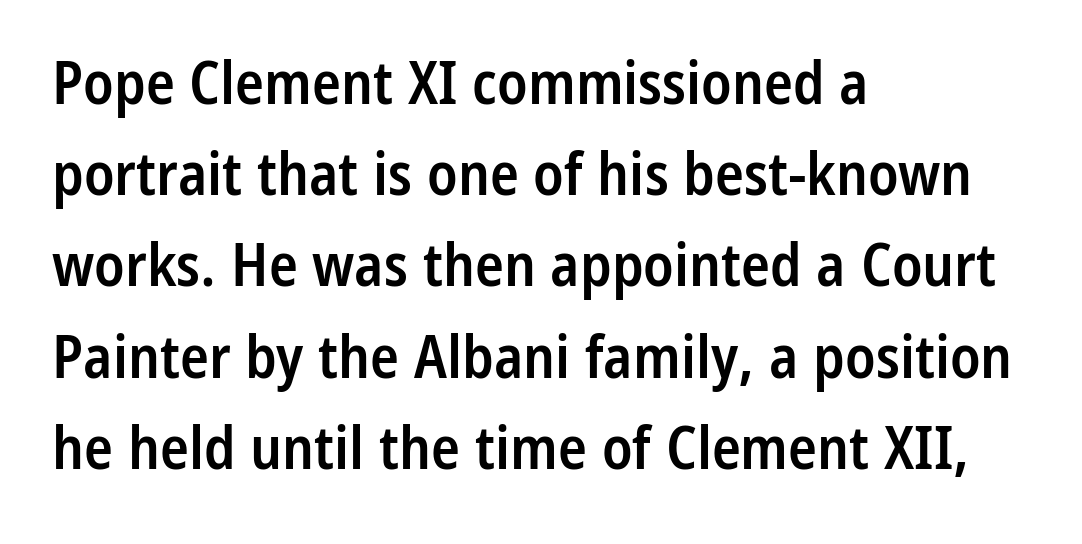
The image shows 60 px semibold, condensed sans-serif type, upright; set left-aligned, normal line spacing (1.52x), normal letter spacing, not underlined; low stroke contrast and a medium x-height.
